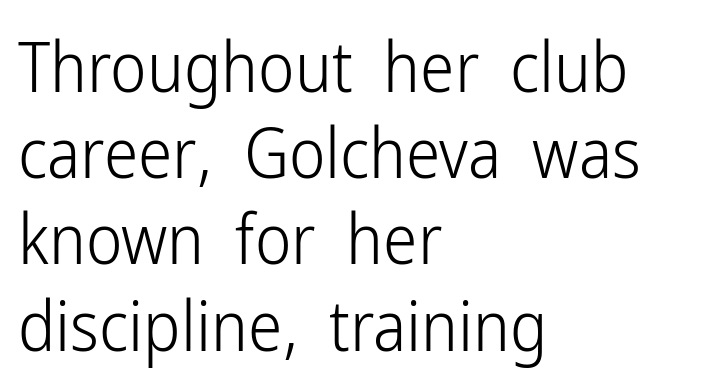
Q: Is the text bold? A: No.
Q: Is the text italic (slanted)? A: No, it is upright.
Q: Is the typeface a serif or a sans-serif typeface? A: Sans-serif.
Q: Is the text underlined? A: No.
Q: How is the paragraph aligned? A: Left-aligned.
Q: Is the spacing between letters normal or unusually wide? A: Normal.
Q: Is the spacing between lines tight, normal or loose? A: Normal.
Q: Width (condensed, normal, or wide)? A: Condensed.
Q: Stroke contrast? A: Low.
Q: x-height? A: Medium.
Q: Monospaced? A: No.
